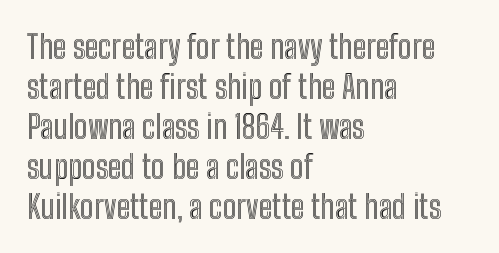
Q: Is the text italic (slanted)? A: No, it is upright.
Q: Is the text underlined? A: No.
Q: How is the paragraph aligned? A: Left-aligned.
Q: Is the spacing between letters normal or unusually wide? A: Normal.
Q: Is the spacing between lines tight, normal or loose? A: Normal.
Q: Width (condensed, normal, or wide)? A: Condensed.
Q: x-height? A: Medium.
Q: Monospaced? A: No.
